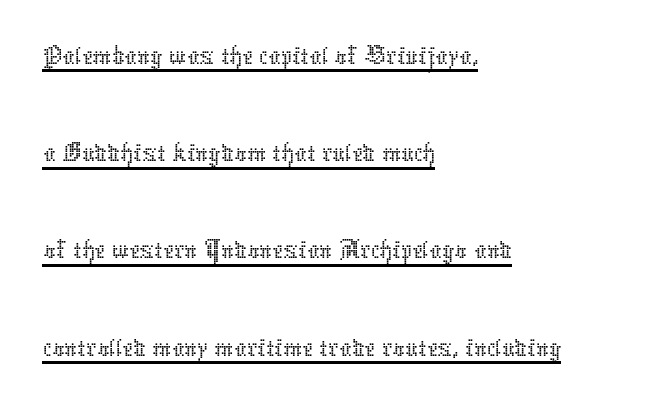
{"italic": "no", "bold": "no", "weight": "thin", "width": "normal", "stroke_contrast": "low", "x_height": "medium", "monospaced": "no", "underline": "yes", "align": "left", "line_spacing": "normal", "line_spacing_ratio": 1.62, "letter_spacing": "normal", "letter_spacing_em": 0.0, "glyph_px": 60}
